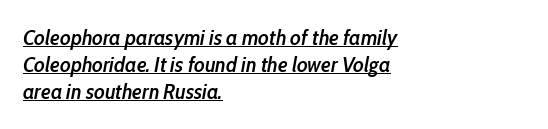
The image shows 22 px text type, italic (leaning right); set left-aligned, line spacing 1.23x, normal letter spacing, underlined.
